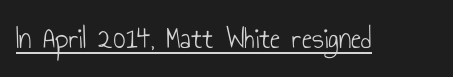
The image shows 31 px light, condensed sans-serif type, upright; set normal letter spacing, underlined; low stroke contrast and a small x-height.
